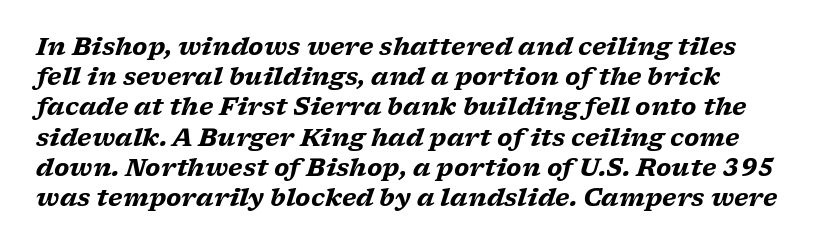
{"italic": "yes", "lean": "right", "slant_degrees": 17, "bold": "yes", "underline": "no", "line_spacing": "normal", "line_spacing_ratio": 1.26, "letter_spacing": "normal", "letter_spacing_em": 0.0, "glyph_px": 24}
